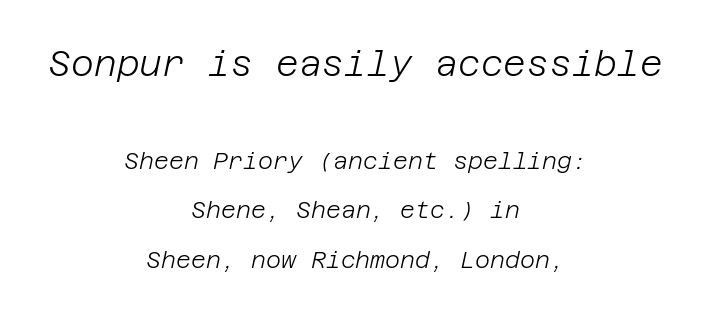
{"italic": "yes", "lean": "right", "slant_degrees": 12, "bold": "no", "weight": "light", "width": "normal", "stroke_contrast": "low", "x_height": "large", "underline": "no", "align": "center", "line_spacing": "loose", "line_spacing_ratio": 2.16, "letter_spacing": "normal", "letter_spacing_em": 0.0, "larger_block": "first", "size_ratio": 1.52, "glyph_px": 35}
